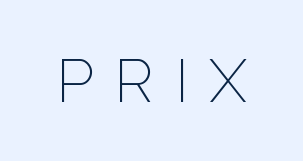
Q: Is the text bold? A: No.
Q: Is the text italic (slanted)? A: No, it is upright.
Q: Is the typeface a serif or a sans-serif typeface? A: Sans-serif.
Q: Is the text underlined? A: No.
Q: Is the spacing between letters normal or unusually wide? A: Unusually wide.
Q: Width (condensed, normal, or wide)? A: Normal.
Q: Stroke contrast? A: Low.
Q: x-height? A: Medium.
Q: Monospaced? A: No.
